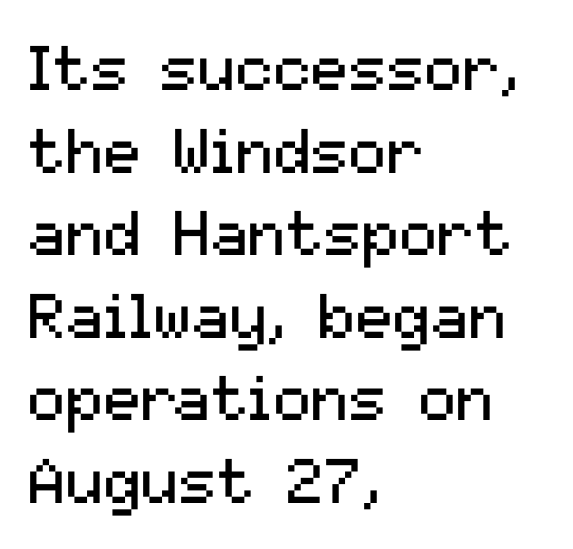
The image shows 63 px regular-weight sans-serif type, upright; set left-aligned, normal line spacing (1.31x), normal letter spacing, not underlined; medium stroke contrast and a medium x-height.
